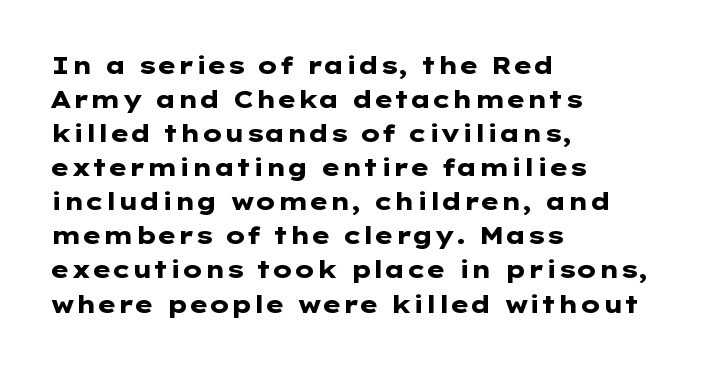
Q: Is the text bold? A: Yes.
Q: Is the text italic (slanted)? A: No, it is upright.
Q: Is the text underlined? A: No.
Q: How is the paragraph aligned? A: Left-aligned.
Q: Is the spacing between letters normal or unusually wide? A: Normal.
Q: Is the spacing between lines tight, normal or loose? A: Normal.
